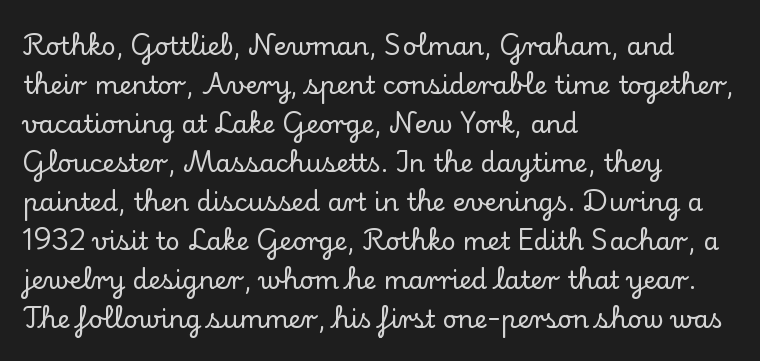
The image shows 25 px text type, upright; set left-aligned, normal line spacing (1.56x), normal letter spacing, not underlined.
